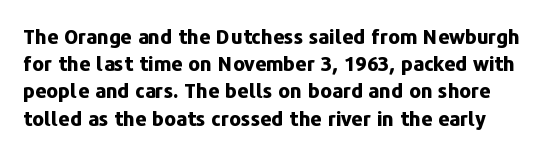
The image shows 20 px bold type, upright; set normal line spacing (1.36x), normal letter spacing, not underlined.
